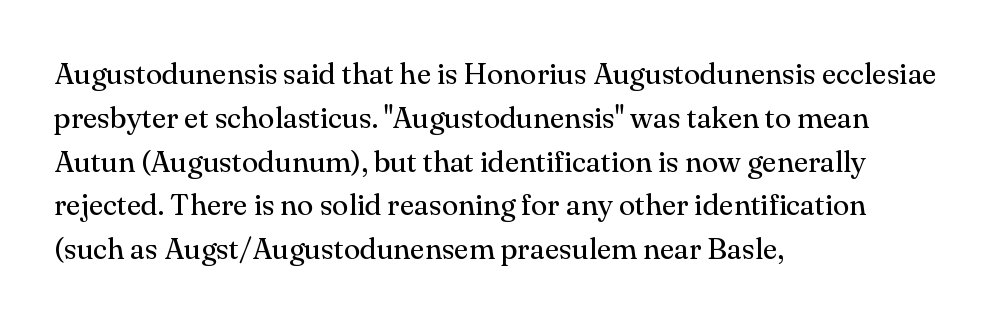
{"serif": "yes", "italic": "no", "bold": "no", "weight": "regular", "width": "normal", "stroke_contrast": "medium", "x_height": "small", "monospaced": "no", "underline": "no", "align": "left", "line_spacing": "normal", "line_spacing_ratio": 1.46, "letter_spacing": "normal", "letter_spacing_em": 0.0, "glyph_px": 30}
